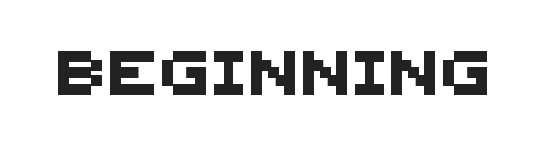
Type without underlining. Spacing verdict: proportional, widths tailored to each character. In terms of letterform style, serifs are entirely absent.
